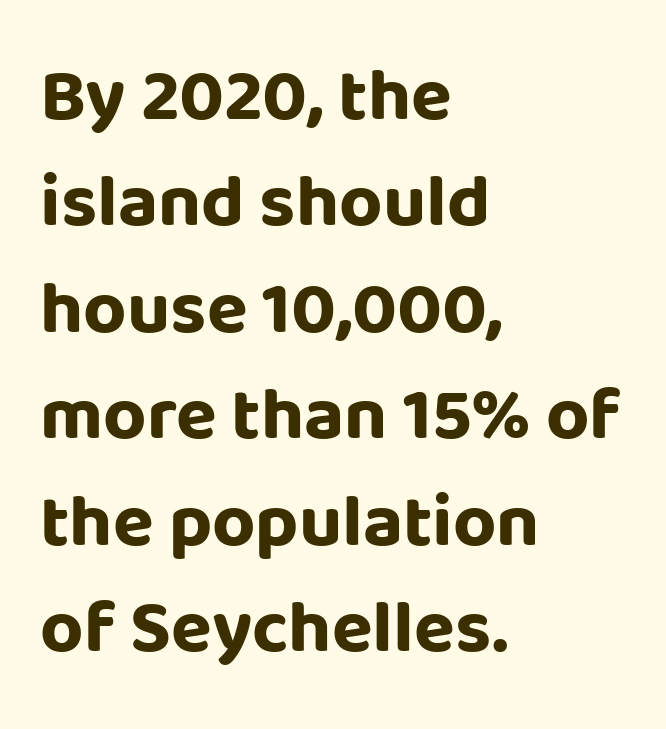
The image shows 75 px bold sans-serif type, upright; set left-aligned, normal line spacing (1.42x), normal letter spacing, not underlined; low stroke contrast and a large x-height.
